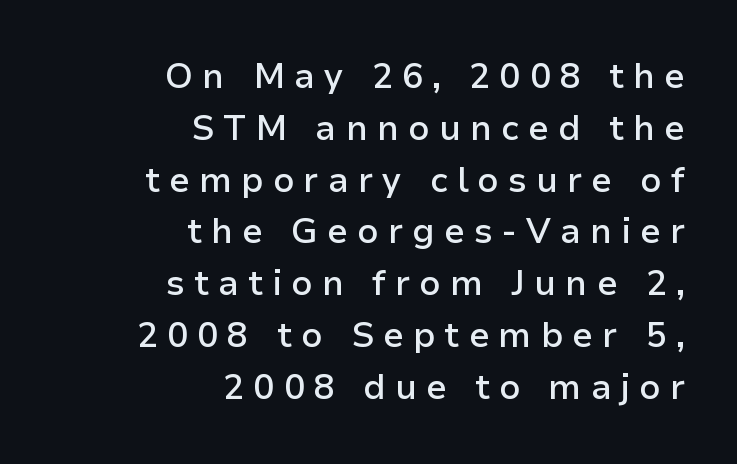
Q: Is the text bold? A: Semi-bold.
Q: Is the text italic (slanted)? A: No, it is upright.
Q: Is the typeface a serif or a sans-serif typeface? A: Sans-serif.
Q: Is the text underlined? A: No.
Q: How is the paragraph aligned? A: Right-aligned.
Q: Is the spacing between letters normal or unusually wide? A: Unusually wide.
Q: Is the spacing between lines tight, normal or loose? A: Normal.
Q: Width (condensed, normal, or wide)? A: Normal.
Q: Stroke contrast? A: Low.
Q: x-height? A: Medium.
Q: Monospaced? A: No.
